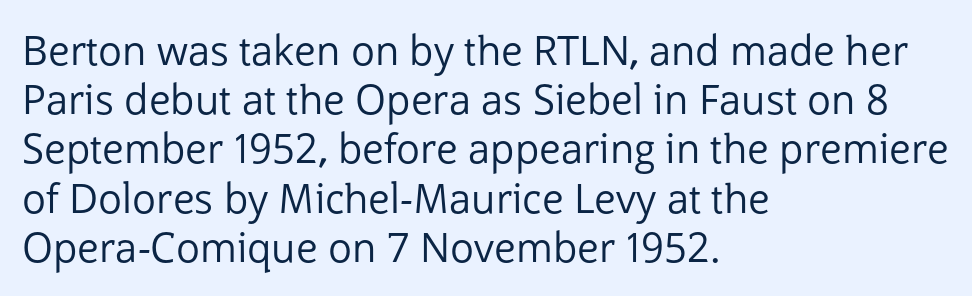
{"serif": "no", "italic": "no", "bold": "no", "weight": "regular", "width": "normal", "stroke_contrast": "low", "x_height": "medium", "monospaced": "no", "underline": "no", "align": "left", "line_spacing_ratio": 1.23, "letter_spacing": "normal", "letter_spacing_em": 0.0, "glyph_px": 40}
